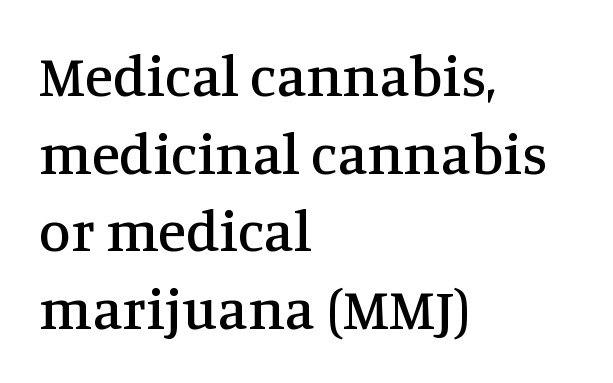
{"serif": "yes", "italic": "no", "width": "normal", "stroke_contrast": "medium", "x_height": "large", "monospaced": "no", "underline": "no", "align": "left", "line_spacing": "normal", "line_spacing_ratio": 1.34, "letter_spacing": "normal", "letter_spacing_em": 0.0, "glyph_px": 58}
